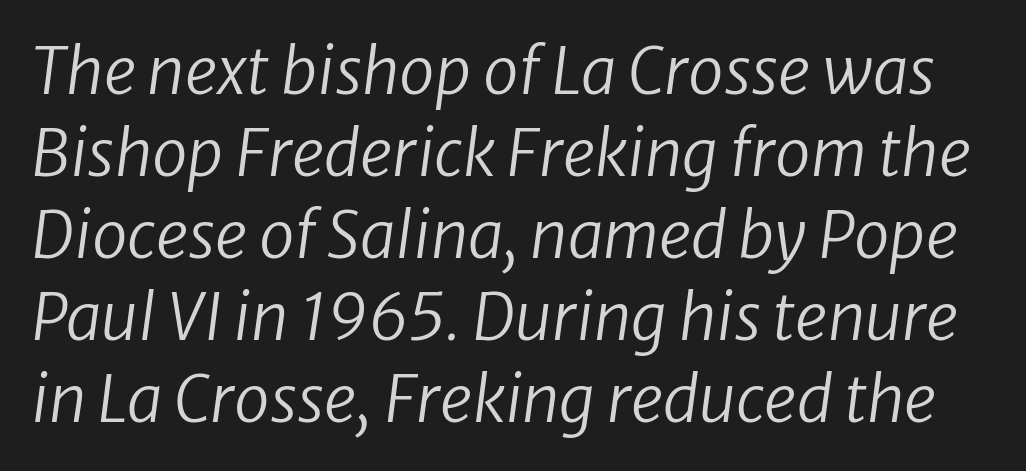
The lines sit at an ordinary, default distance from one another. Caption: face not bold, strokes unweighted. Nothing unusual about the tracking: characters are spaced as the font intends. The passage shown is typed in a proportional face where columns would drift.
